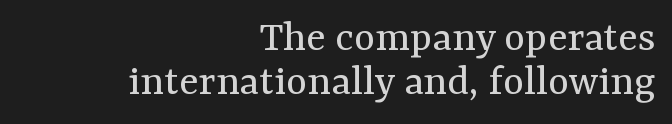
{"serif": "yes", "italic": "no", "bold": "no", "weight": "regular", "width": "normal", "stroke_contrast": "medium", "x_height": "medium", "monospaced": "no", "underline": "no", "align": "right", "line_spacing": "tight", "line_spacing_ratio": 0.97, "letter_spacing": "normal", "letter_spacing_em": 0.0, "glyph_px": 45}
